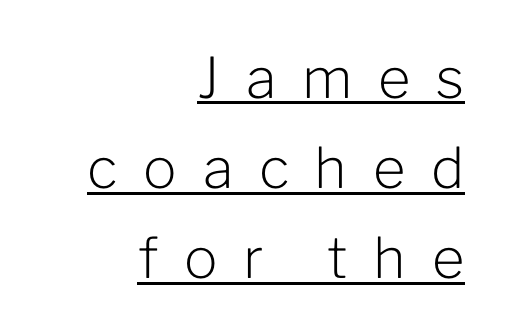
{"serif": "no", "italic": "no", "bold": "no", "weight": "light", "width": "normal", "stroke_contrast": "low", "x_height": "medium", "monospaced": "no", "underline": "yes", "align": "right", "line_spacing": "normal", "line_spacing_ratio": 1.61, "letter_spacing": "wide", "letter_spacing_em": 0.46, "glyph_px": 56}
